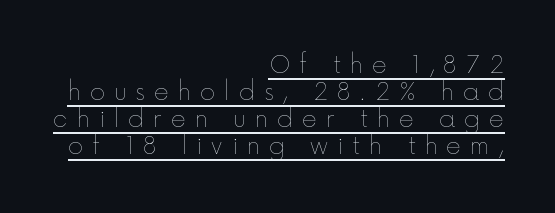
{"italic": "no", "bold": "no", "underline": "yes", "align": "right", "line_spacing_ratio": 1.18, "letter_spacing": "wide", "letter_spacing_em": 0.39, "glyph_px": 23}
